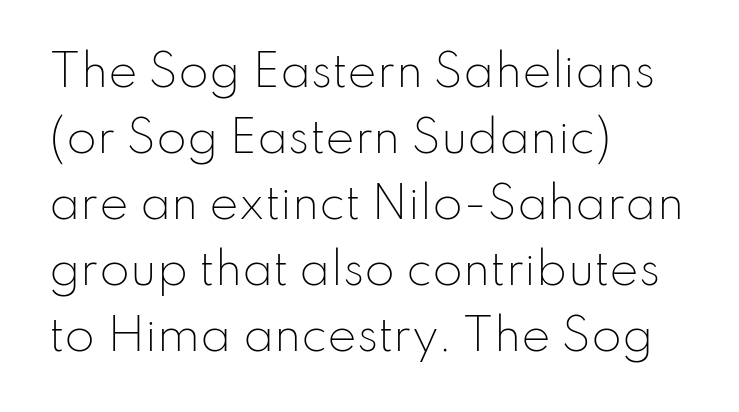
Q: Is the text bold? A: No.
Q: Is the text italic (slanted)? A: No, it is upright.
Q: Is the typeface a serif or a sans-serif typeface? A: Sans-serif.
Q: Is the text underlined? A: No.
Q: How is the paragraph aligned? A: Left-aligned.
Q: Is the spacing between letters normal or unusually wide? A: Normal.
Q: Is the spacing between lines tight, normal or loose? A: Normal.
Q: Width (condensed, normal, or wide)? A: Normal.
Q: Stroke contrast? A: Low.
Q: x-height? A: Small.
Q: Monospaced? A: No.
